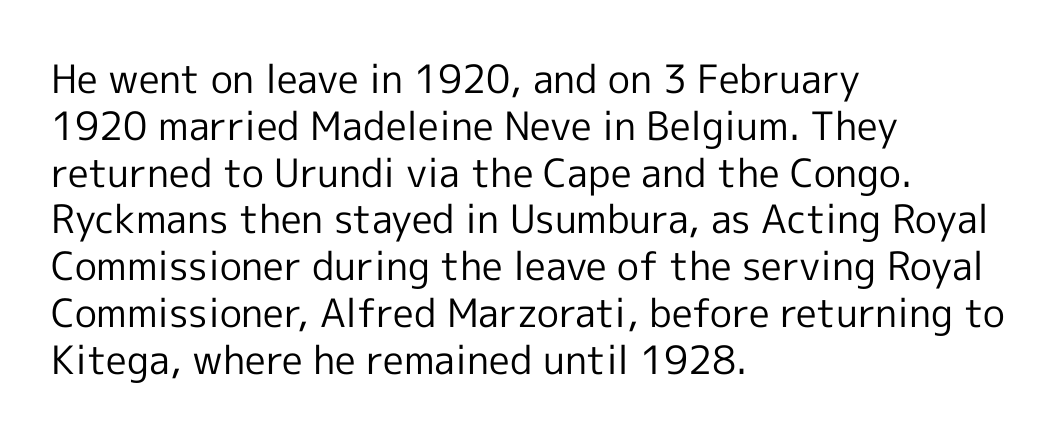
Serif or sans? Sans — the stroke terminals are bare. The rendering uses natural spacing where letterforms have individual widths. The zone under the glyphs is completely vacant. The type sits square on the baseline with zero lean. Counters stay open thanks to moderate or lighter strokes. The ragged edge is on the right, which tells us the setting is flush left.
